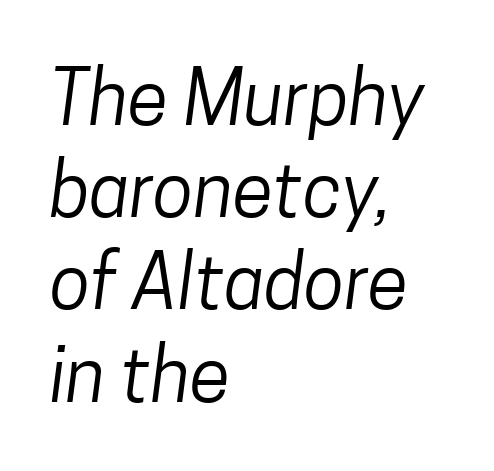
The face used here is a sans, in the tradition of grotesques and geometrics. Teacher's note: observe the even left margin — that is flush-left alignment. Stroke mass is kept to a normal reading level or below. Honestly, the letter spacing is just normal — you wouldn't notice it. The space beneath each line is pristine and unruled. Varying glyph widths throughout — classic text-font behaviour.
